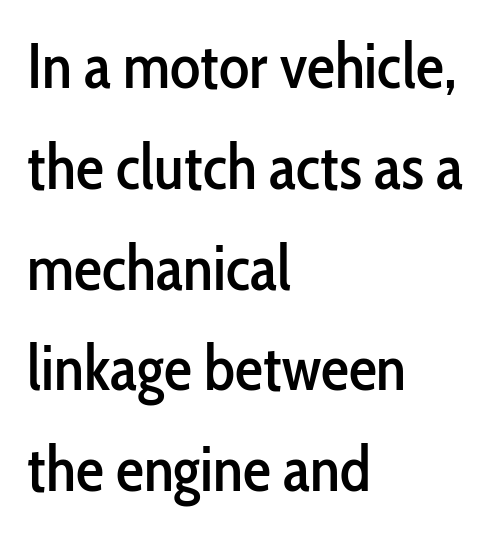
The image shows 63 px condensed sans-serif type, upright; set left-aligned, normal line spacing (1.6x), normal letter spacing, not underlined; low stroke contrast and a medium x-height.
